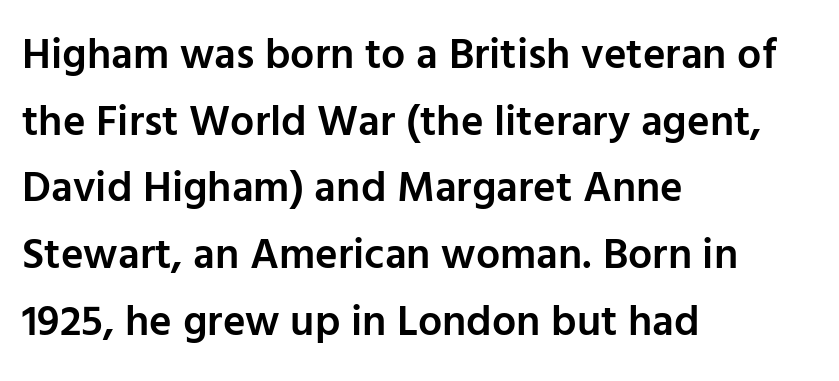
Horizontal alignment here is leftward, the default for most running prose. Typesetter's note: demi weight, one step under bold. Does extra space separate the letters? No, they use regular spacing. Look at the bottom of the vertical strokes: they stop flat, with no serifs. Compared with typical paragraphs, the rows here are spaced about the same.
